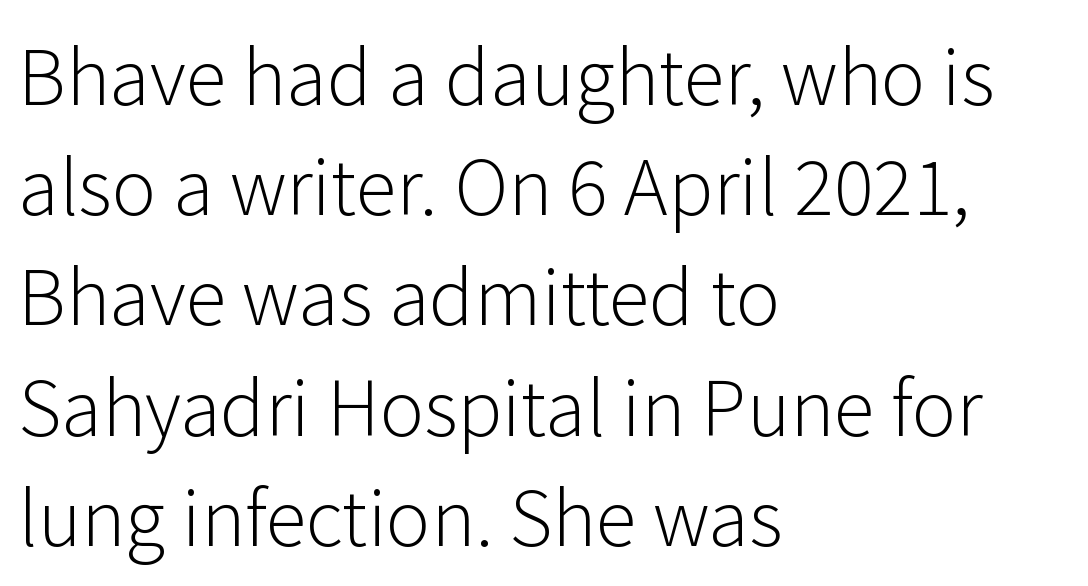
Notice how descenders clear the ascenders below comfortably — that's standard leading. Horizontal alignment here is leftward, the default for most running prose. The horizontal fit of the characters is conventional and even. Nothing sits at the stroke ends, so this counts as sans-serif. The strip under each line holds only bare page. This is roman type, the default non-slanted kind.
